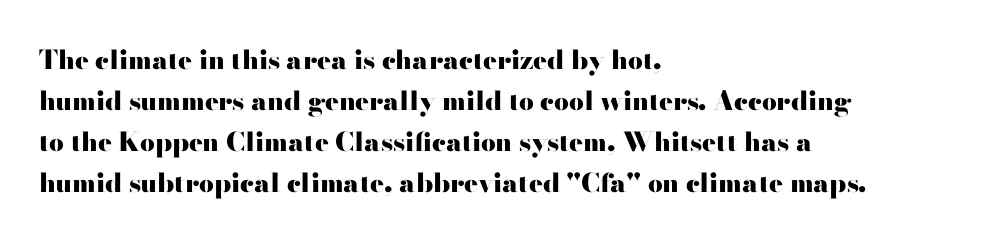
The image shows 26 px bold type, upright; set left-aligned, normal line spacing (1.58x), normal letter spacing, not underlined.
